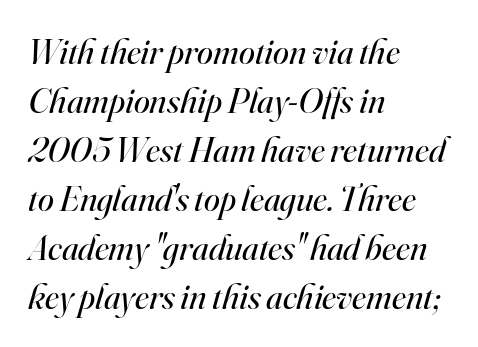
Spacing verdict: proportional, widths tailored to each character. The block of text has a typical density, with ordinary space between rows. Default kerning and tracking; the words read as compact shapes. A bare baseline throughout the passage. The type family on display is of the serif kind. Nothing heavy about these letters — not bold at all.
